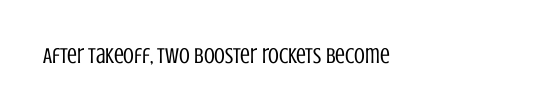
The image shows 22 px text type, upright; set normal letter spacing, not underlined.
